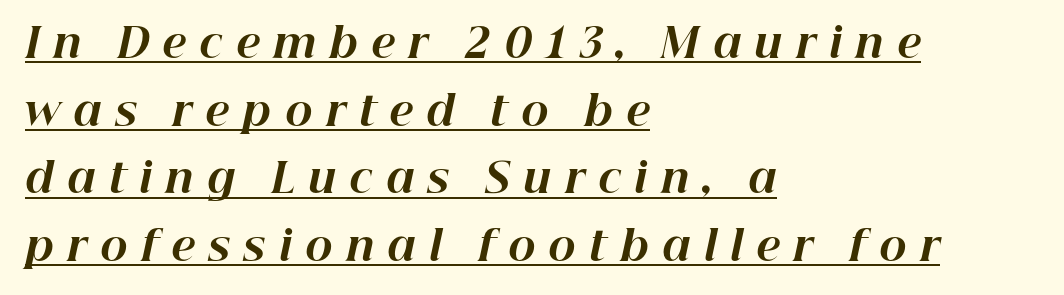
Q: Is the text bold? A: Yes.
Q: Is the text italic (slanted)? A: Yes, it leans right by about 12 degrees.
Q: Is the text underlined? A: Yes.
Q: How is the paragraph aligned? A: Left-aligned.
Q: Is the spacing between letters normal or unusually wide? A: Unusually wide.
Q: Is the spacing between lines tight, normal or loose? A: Normal.
Q: Width (condensed, normal, or wide)? A: Normal.
Q: Stroke contrast? A: High.
Q: x-height? A: Medium.
Q: Monospaced? A: No.
